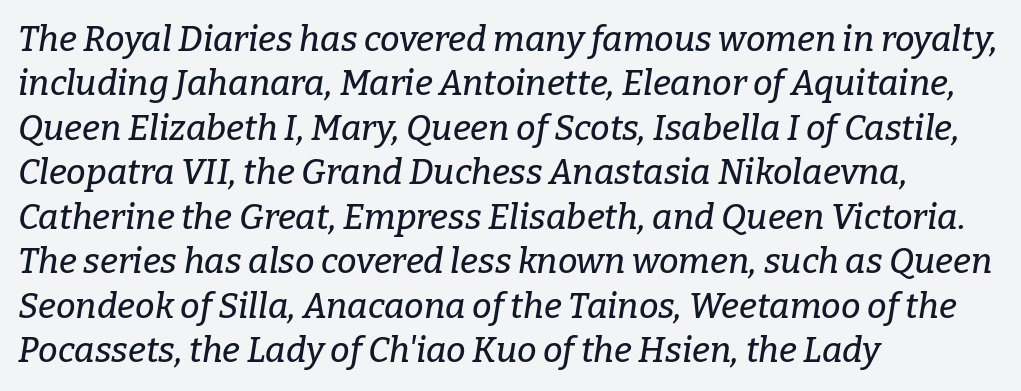
Q: Is the text italic (slanted)? A: Yes, it leans right by about 9 degrees.
Q: Is the typeface a serif or a sans-serif typeface? A: Serif.
Q: Is the text underlined? A: No.
Q: How is the paragraph aligned? A: Left-aligned.
Q: Is the spacing between letters normal or unusually wide? A: Normal.
Q: Is the spacing between lines tight, normal or loose? A: Normal.
Q: Width (condensed, normal, or wide)? A: Normal.
Q: Stroke contrast? A: Low.
Q: x-height? A: Medium.
Q: Monospaced? A: No.
